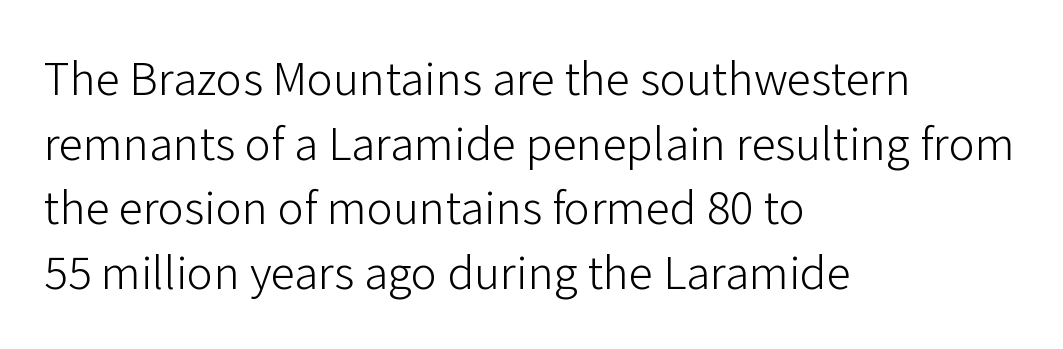
Alignment: flush left. Weight: in the light-to-regular range. Each letter's strokes conclude bluntly, with no projecting serifs. The baseline area is clear.
